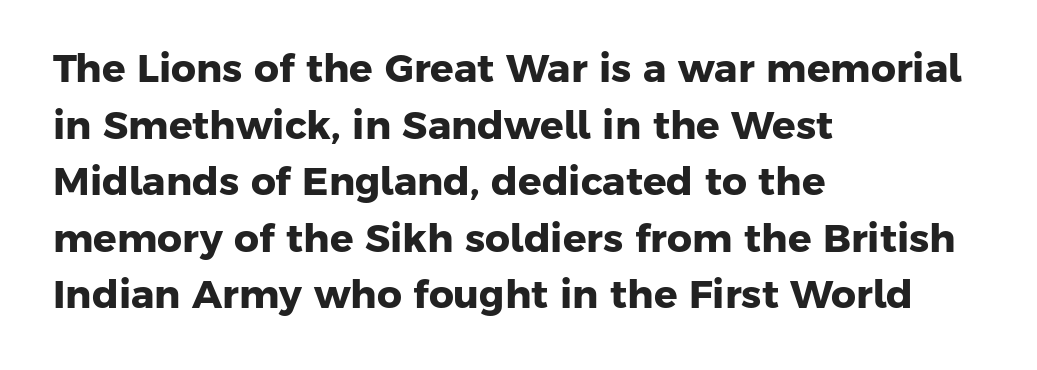
The image shows 39 px heavy sans-serif type; set left-aligned, normal line spacing (1.45x), normal letter spacing, not underlined; low stroke contrast and a medium x-height.
